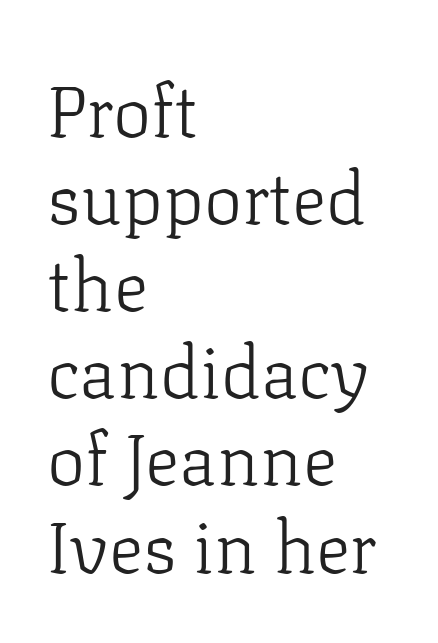
The image shows 72 px light serif type, upright; set left-aligned, line spacing 1.21x, normal letter spacing, not underlined; low stroke contrast and a medium x-height.
